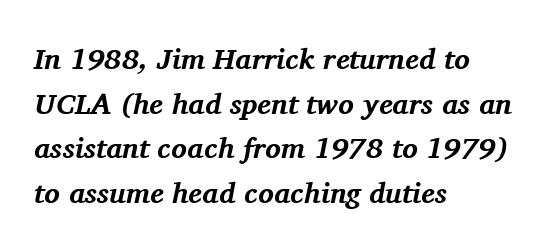
The space directly below the letters is spotless. Vertical spacing — default. To sum up the face: it has serifs. The letters advance in unequal steps, a hallmark of proportional type.
